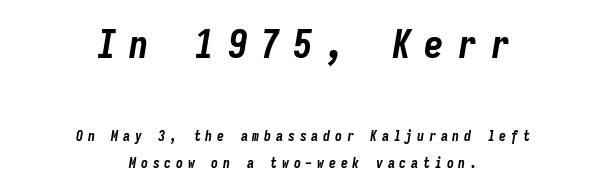
Is the type bold? Yes — the strokes are clearly thick and heavy. Both edges are ragged and mirror each other, which tells us the setting is centered. You can tell it's italic because the verticals aren't actually vertical. Leading: increased.
